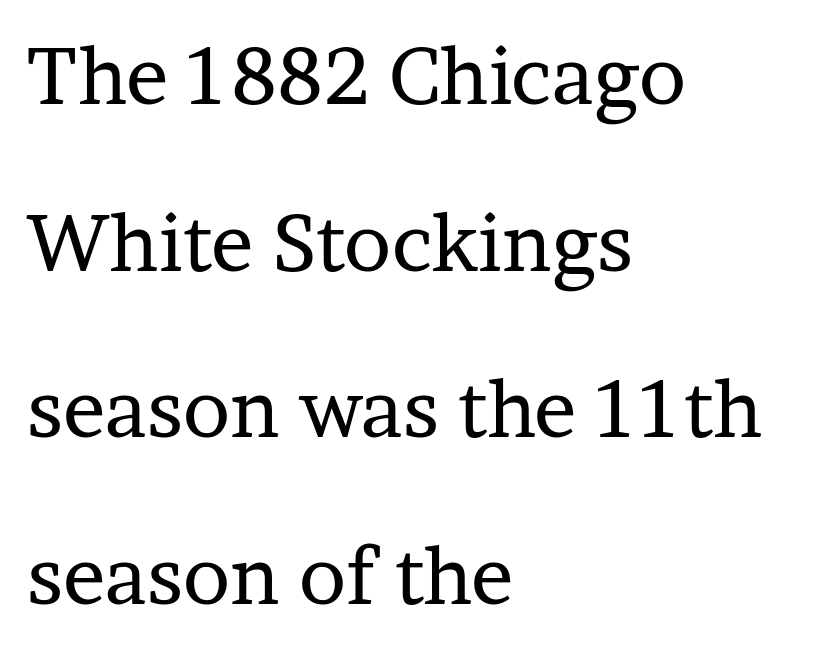
{"serif": "yes", "italic": "no", "bold": "no", "weight": "regular", "width": "normal", "stroke_contrast": "low", "x_height": "medium", "monospaced": "no", "underline": "no", "align": "left", "line_spacing": "loose", "line_spacing_ratio": 2.11, "letter_spacing": "normal", "letter_spacing_em": 0.0, "glyph_px": 79}
